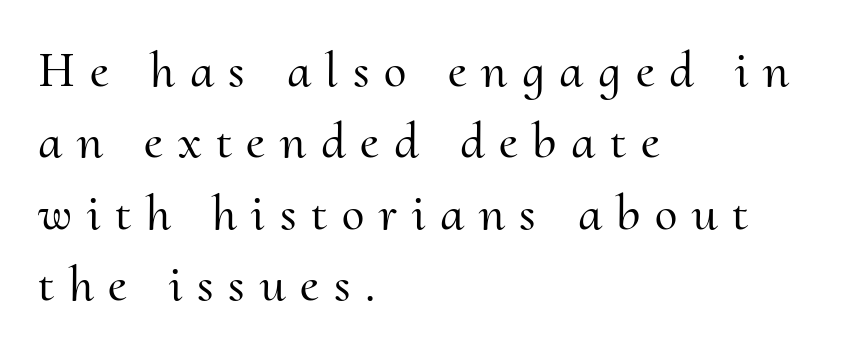
The rendering anchors every line to the left-hand side. Regarding leading, the lines here are spaced in the standard way. Honestly, the letter spacing is so wide it's the main thing you notice. The gap between lines stays unmarked.
